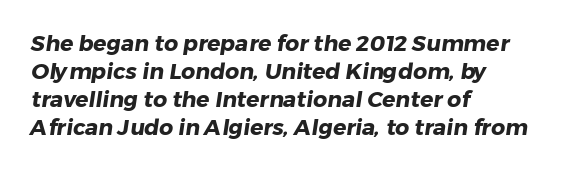
The image shows 22 px bold type; set left-aligned, normal line spacing (1.27x), normal letter spacing, not underlined.
